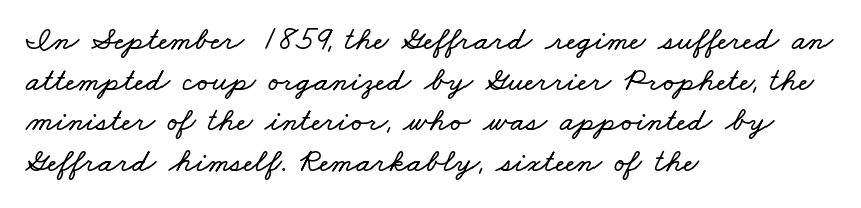
The image shows 33 px wide type; set left-aligned, line spacing 1.23x, normal letter spacing, not underlined; low stroke contrast and a small x-height.
